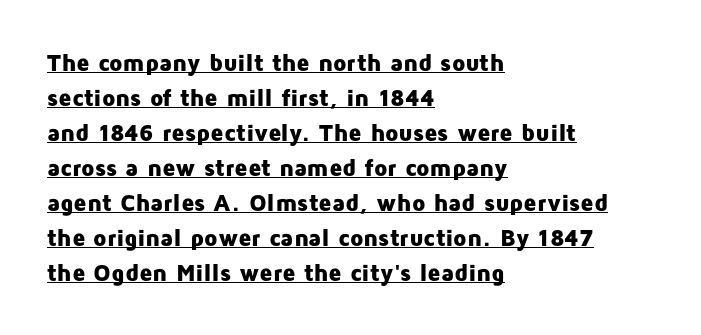
Q: Is the text bold? A: Yes.
Q: Is the text italic (slanted)? A: No, it is upright.
Q: Is the text underlined? A: Yes.
Q: How is the paragraph aligned? A: Left-aligned.
Q: Is the spacing between letters normal or unusually wide? A: Normal.
Q: Is the spacing between lines tight, normal or loose? A: Normal.
